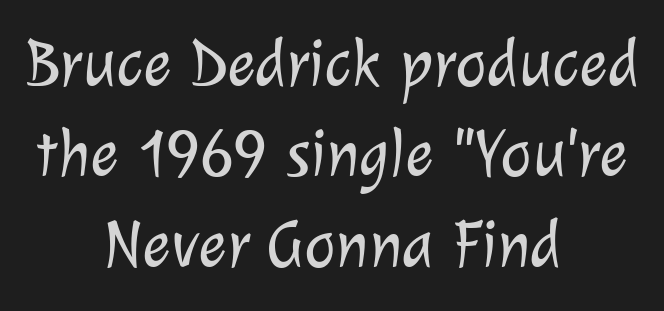
Q: Is the text bold? A: No.
Q: Is the typeface a serif or a sans-serif typeface? A: Sans-serif.
Q: Is the text underlined? A: No.
Q: How is the paragraph aligned? A: Centered.
Q: Is the spacing between letters normal or unusually wide? A: Normal.
Q: Is the spacing between lines tight, normal or loose? A: Normal.
Q: Width (condensed, normal, or wide)? A: Normal.
Q: Stroke contrast? A: Low.
Q: x-height? A: Medium.
Q: Monospaced? A: No.
